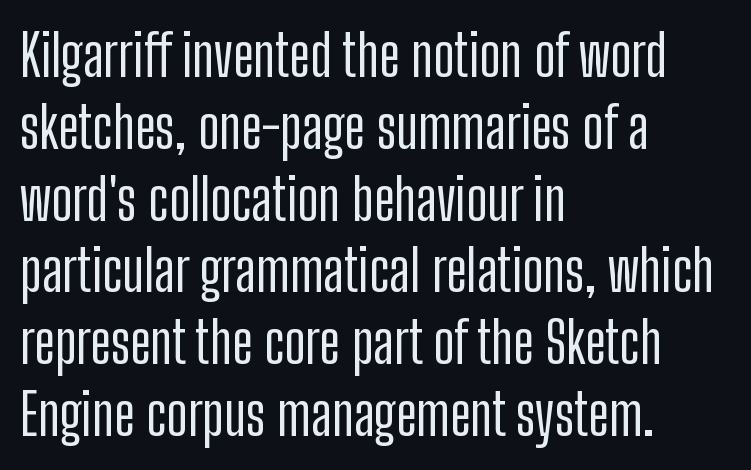
Q: Is the text italic (slanted)? A: No, it is upright.
Q: Is the typeface a serif or a sans-serif typeface? A: Sans-serif.
Q: Is the text underlined? A: No.
Q: How is the paragraph aligned? A: Left-aligned.
Q: Is the spacing between letters normal or unusually wide? A: Normal.
Q: Is the spacing between lines tight, normal or loose? A: Normal.
Q: Width (condensed, normal, or wide)? A: Condensed.
Q: Stroke contrast? A: Low.
Q: x-height? A: Medium.
Q: Monospaced? A: No.
